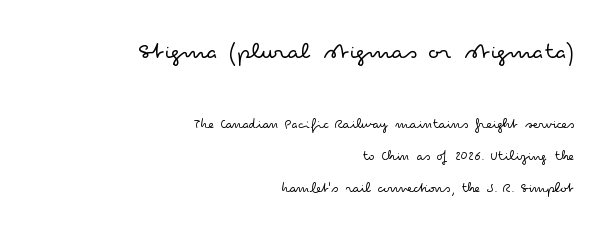
{"italic": "no", "bold": "no", "underline": "no", "align": "right", "line_spacing": "loose", "line_spacing_ratio": 2.29, "letter_spacing": "normal", "letter_spacing_em": 0.0, "larger_block": "first", "size_ratio": 1.79, "glyph_px": 25}
